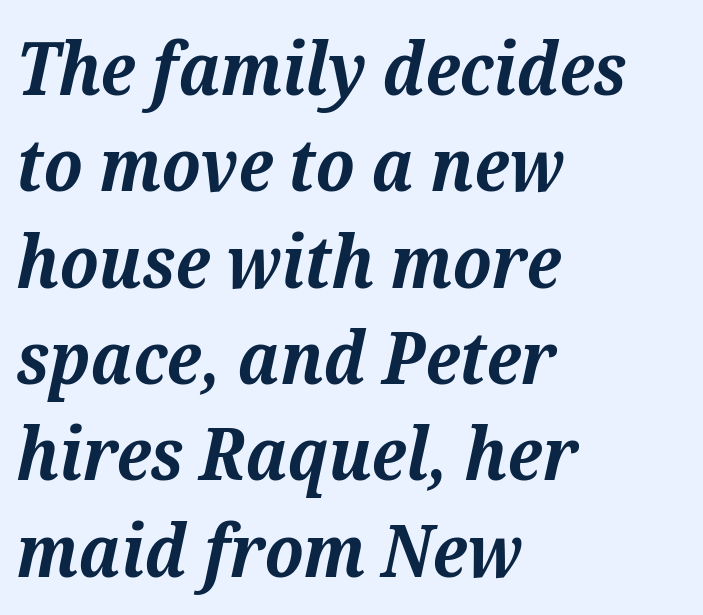
{"serif": "yes", "italic": "yes", "lean": "right", "slant_degrees": 12, "bold": "yes", "weight": "bold", "width": "normal", "stroke_contrast": "medium", "x_height": "medium", "monospaced": "no", "underline": "no", "align": "left", "line_spacing": "normal", "line_spacing_ratio": 1.32, "letter_spacing": "normal", "letter_spacing_em": 0.0, "glyph_px": 73}
